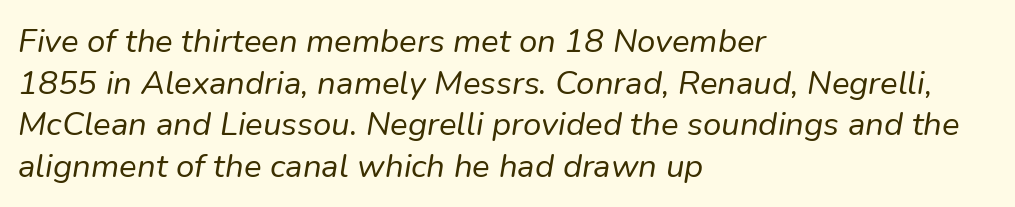
The image shows 33 px regular-weight type, italic (leaning right); set left-aligned, normal line spacing (1.26x), normal letter spacing, not underlined; low stroke contrast and a medium x-height.
